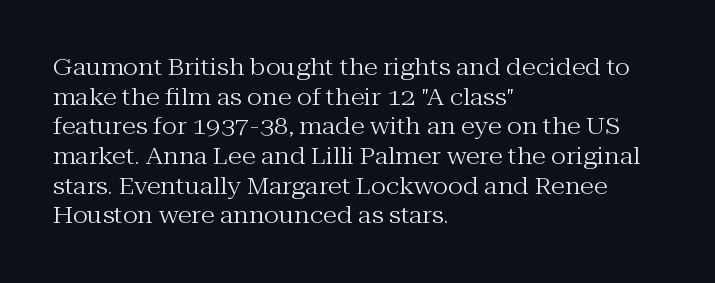
{"italic": "no", "bold": "no", "underline": "no", "align": "left", "line_spacing": "normal", "line_spacing_ratio": 1.29, "letter_spacing": "normal", "letter_spacing_em": 0.0, "glyph_px": 23}
